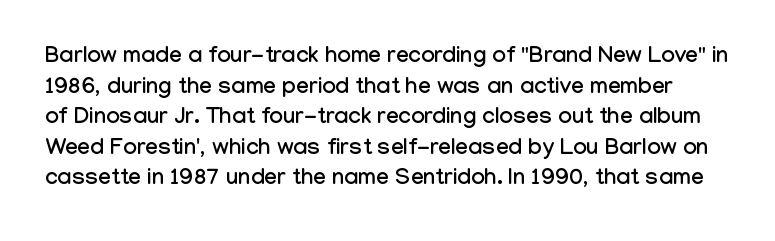
The image shows 23 px text type, upright; set normal line spacing (1.33x), normal letter spacing, not underlined.
